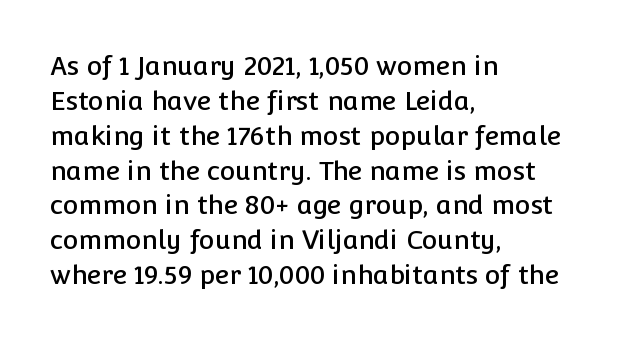
The image shows 26 px text type, upright; set left-aligned, normal line spacing (1.34x), normal letter spacing, not underlined.
